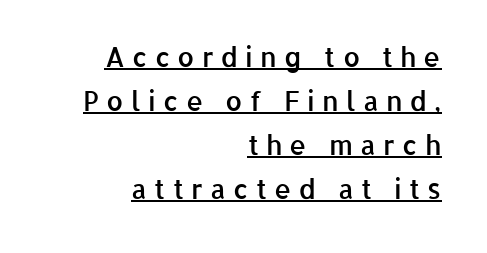
The image shows 27 px text type, upright; set right-aligned, normal line spacing (1.63x), unusually wide letter spacing (+0.27 em), underlined.
